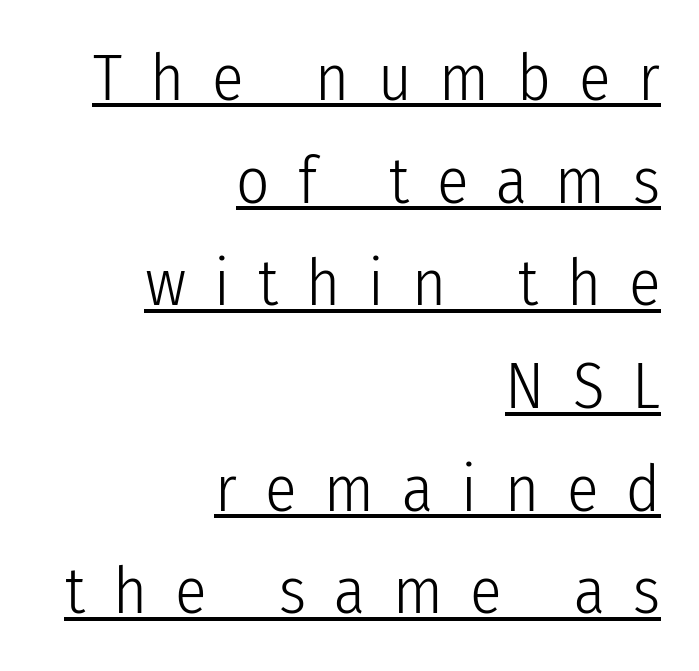
{"serif": "no", "italic": "no", "bold": "no", "weight": "light", "width": "condensed", "stroke_contrast": "low", "x_height": "medium", "monospaced": "no", "underline": "yes", "align": "right", "line_spacing": "normal", "line_spacing_ratio": 1.58, "letter_spacing": "wide", "letter_spacing_em": 0.43, "glyph_px": 65}
